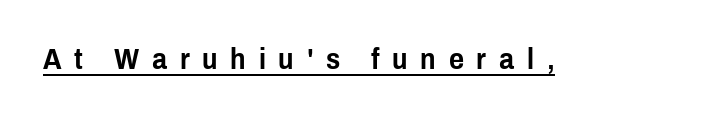
The rendering uses natural spacing where letterforms have individual widths. A baseline rule has been typeset under these characters. The line texture is sparse and dotted thanks to wide tracking. The typeface chosen for these lines omits serifs.
